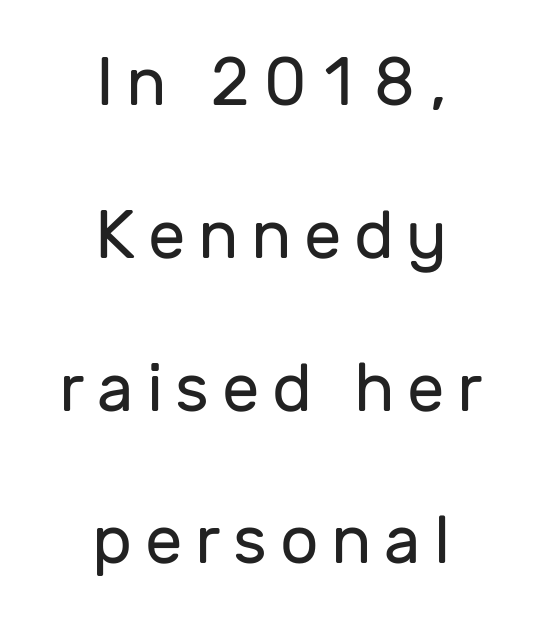
This sample has the flowing, uneven cadence of proportional lettering. Characters remain perfectly vertical along every line. The paragraph has two soft edges and a firm central axis. Airy leading.
